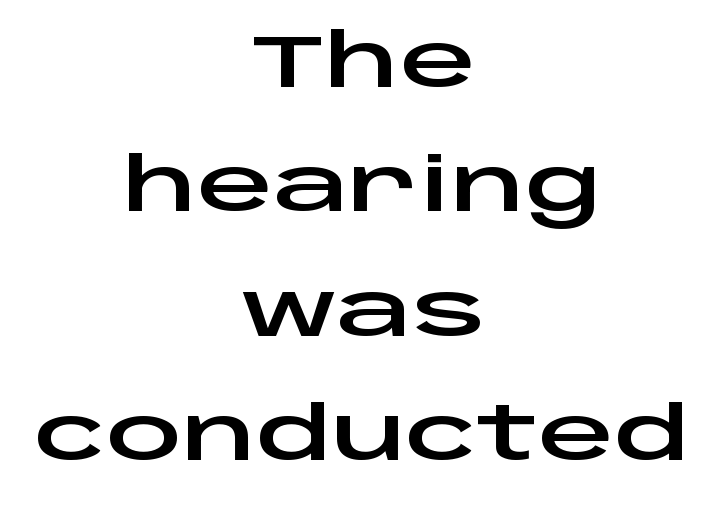
Q: Is the text italic (slanted)? A: No, it is upright.
Q: Is the typeface a serif or a sans-serif typeface? A: Sans-serif.
Q: Is the text underlined? A: No.
Q: How is the paragraph aligned? A: Centered.
Q: Is the spacing between letters normal or unusually wide? A: Normal.
Q: Is the spacing between lines tight, normal or loose? A: Normal.
Q: Width (condensed, normal, or wide)? A: Wide.
Q: Stroke contrast? A: Low.
Q: x-height? A: Large.
Q: Monospaced? A: No.
